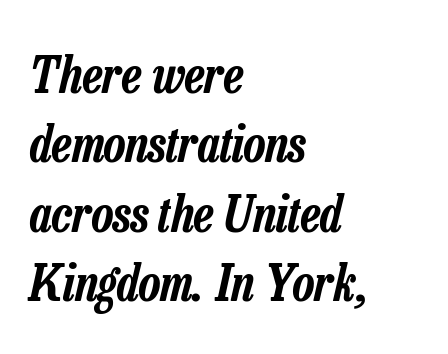
Q: Is the text italic (slanted)? A: Yes, it leans right by about 13 degrees.
Q: Is the text underlined? A: No.
Q: How is the paragraph aligned? A: Left-aligned.
Q: Is the spacing between letters normal or unusually wide? A: Normal.
Q: Is the spacing between lines tight, normal or loose? A: Normal.
Q: Width (condensed, normal, or wide)? A: Condensed.
Q: Stroke contrast? A: Low.
Q: x-height? A: Medium.
Q: Monospaced? A: No.
